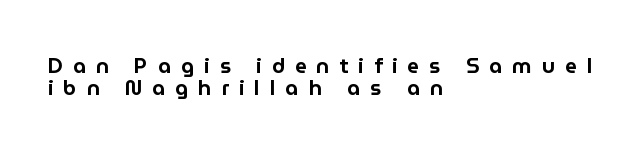
{"italic": "no", "underline": "no", "align": "left", "line_spacing": "tight", "line_spacing_ratio": 1.03, "letter_spacing": "wide", "letter_spacing_em": 0.47, "glyph_px": 21}
